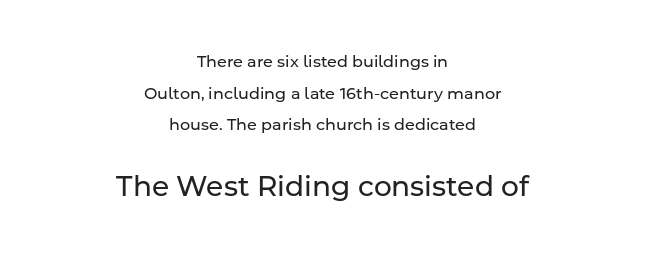
In terms of letterspacing, this is plain default setting. Varying glyph widths throughout — classic text-font behaviour. Top chunk: small. Bottom chunk: large. Type without underlining. No extra ink here — the face is not bold.
